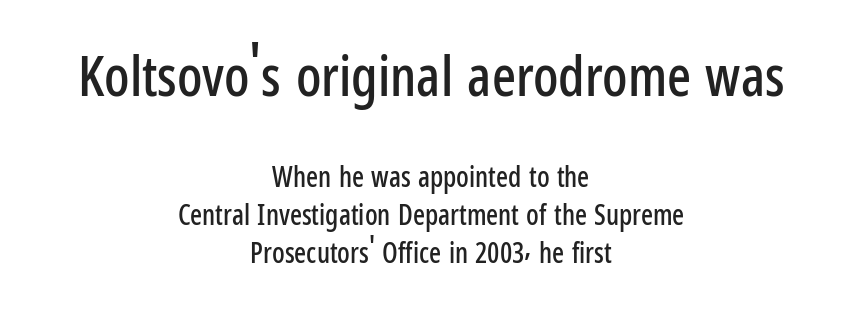
{"serif": "no", "italic": "no", "width": "condensed", "stroke_contrast": "low", "x_height": "medium", "monospaced": "no", "underline": "no", "align": "center", "line_spacing": "normal", "line_spacing_ratio": 1.36, "letter_spacing": "normal", "letter_spacing_em": 0.0, "larger_block": "first", "size_ratio": 2.0, "glyph_px": 56}
